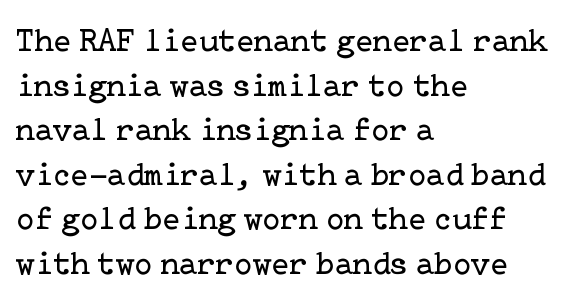
The image shows 33 px regular-weight serif type, upright; set left-aligned, normal line spacing (1.35x), normal letter spacing, not underlined; low stroke contrast and a medium x-height.
